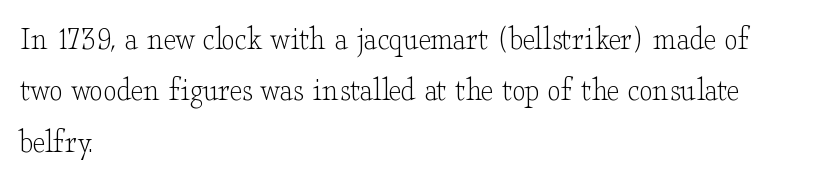
Q: Is the text bold? A: No.
Q: Is the text italic (slanted)? A: No, it is upright.
Q: Is the typeface a serif or a sans-serif typeface? A: Serif.
Q: Is the text underlined? A: No.
Q: How is the paragraph aligned? A: Left-aligned.
Q: Is the spacing between letters normal or unusually wide? A: Normal.
Q: Is the spacing between lines tight, normal or loose? A: Normal.
Q: Width (condensed, normal, or wide)? A: Wide.
Q: Stroke contrast? A: Low.
Q: x-height? A: Small.
Q: Monospaced? A: No.
